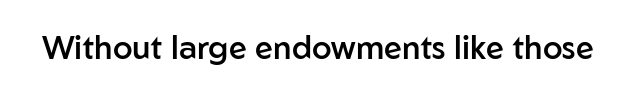
Q: Is the text bold? A: Semi-bold.
Q: Is the text italic (slanted)? A: No, it is upright.
Q: Is the typeface a serif or a sans-serif typeface? A: Sans-serif.
Q: Is the text underlined? A: No.
Q: Is the spacing between letters normal or unusually wide? A: Normal.
Q: Width (condensed, normal, or wide)? A: Normal.
Q: Stroke contrast? A: Low.
Q: x-height? A: Medium.
Q: Monospaced? A: No.
